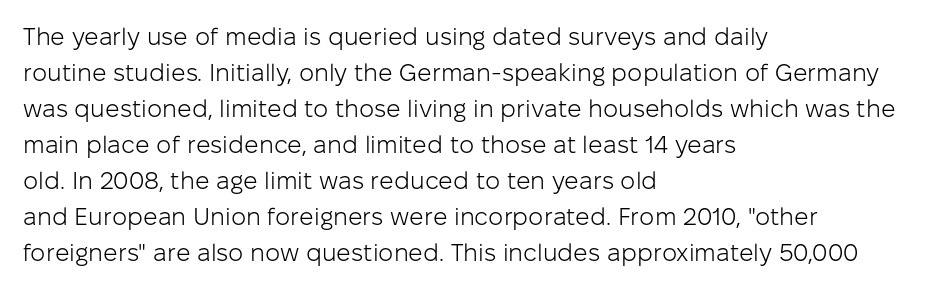
Q: Is the text bold? A: No.
Q: Is the text italic (slanted)? A: No, it is upright.
Q: Is the text underlined? A: No.
Q: How is the paragraph aligned? A: Left-aligned.
Q: Is the spacing between letters normal or unusually wide? A: Normal.
Q: Is the spacing between lines tight, normal or loose? A: Normal.
